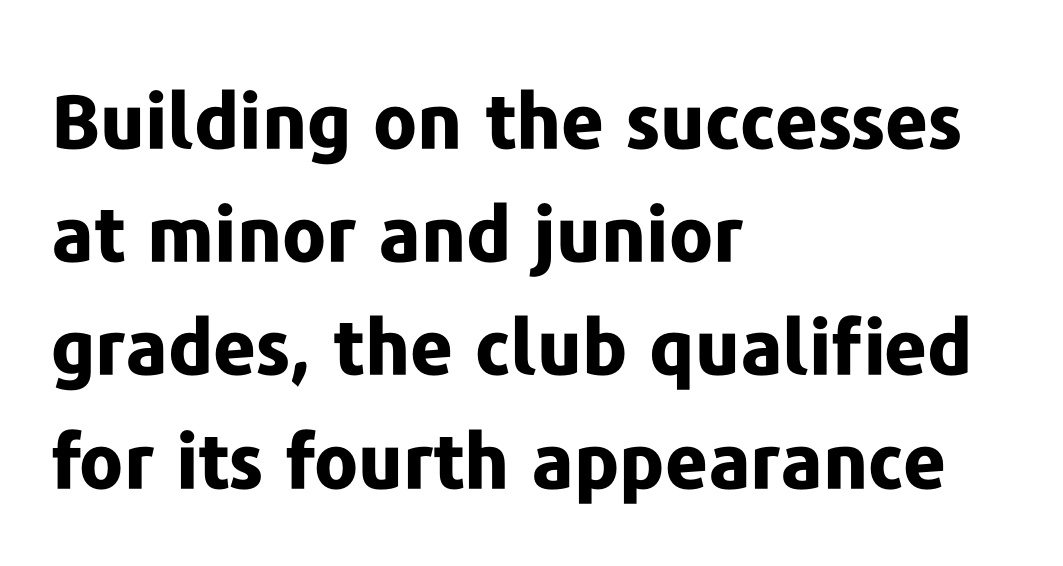
{"serif": "no", "italic": "no", "bold": "yes", "weight": "bold", "width": "normal", "stroke_contrast": "low", "x_height": "medium", "monospaced": "no", "underline": "no", "align": "left", "line_spacing": "normal", "line_spacing_ratio": 1.51, "letter_spacing": "normal", "letter_spacing_em": 0.0, "glyph_px": 75}
